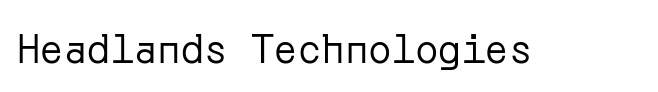
This rendering leaves character spacing at its baseline value. The glyphs are unaccompanied by any horizontal stroke below them. The rendering shows plain stroke endings on the letterforms — a sans-serif design. If you drew a line through each stem, it would be perfectly vertical. Weight: in the light-to-regular range.
